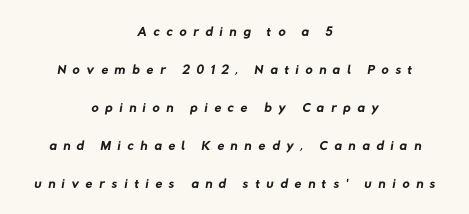
Q: Is the text bold? A: No.
Q: Is the text underlined? A: No.
Q: How is the paragraph aligned? A: Centered.
Q: Is the spacing between letters normal or unusually wide? A: Unusually wide.
Q: Is the spacing between lines tight, normal or loose? A: Loose.
